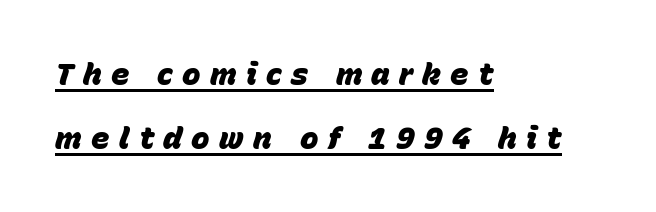
On the weight axis this lands at bold, roughly 700. Glyph-to-glyph distance is far greater than everyday printed text. The typesetter chose a ragged-right arrangement here. Compared with undecorated copy, this sample adds a rule below the words.
